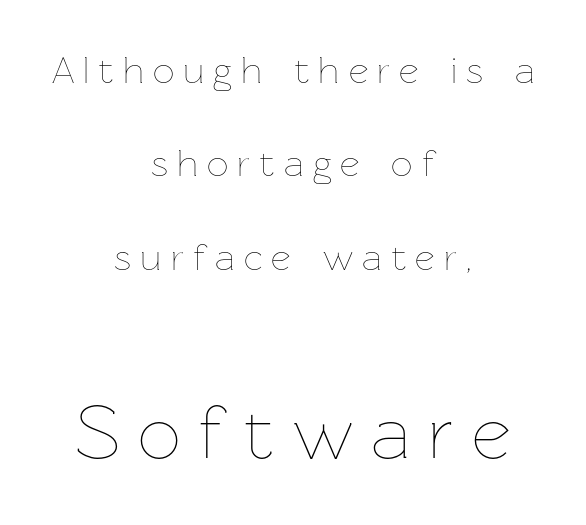
{"italic": "no", "bold": "no", "weight": "thin", "width": "normal", "stroke_contrast": "low", "x_height": "medium", "monospaced": "no", "underline": "no", "align": "center", "line_spacing": "loose", "line_spacing_ratio": 2.46, "letter_spacing": "wide", "letter_spacing_em": 0.24, "larger_block": "second", "size_ratio": 2.0, "glyph_px": 76}
